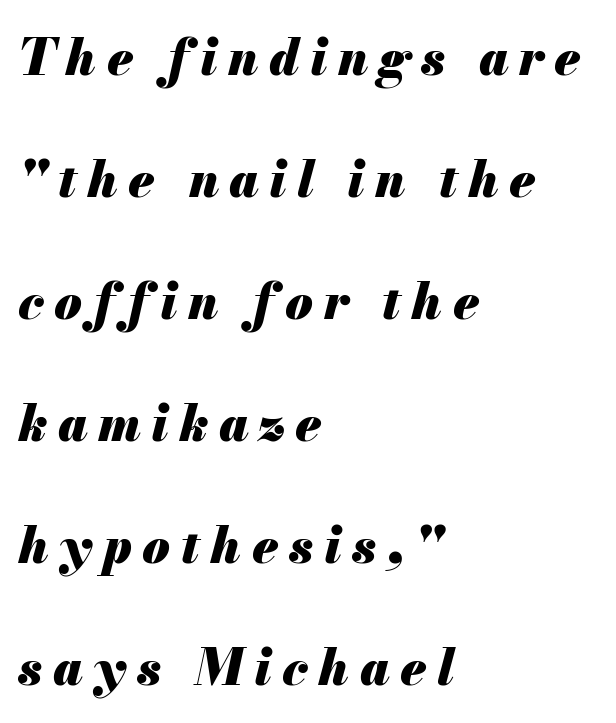
{"italic": "yes", "lean": "right", "slant_degrees": 13, "bold": "yes", "weight": "heavy", "width": "normal", "stroke_contrast": "medium", "x_height": "small", "monospaced": "no", "underline": "no", "align": "left", "line_spacing": "loose", "line_spacing_ratio": 2.44, "letter_spacing": "wide", "letter_spacing_em": 0.21, "glyph_px": 50}
